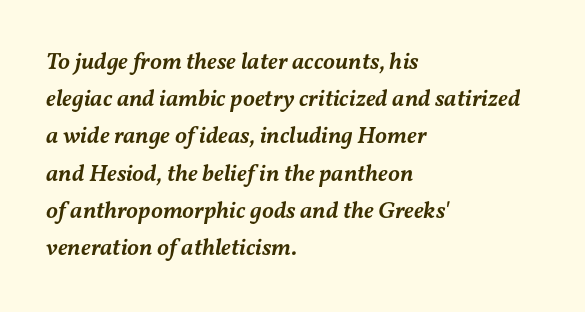
Q: Is the text bold? A: Semi-bold.
Q: Is the text italic (slanted)? A: Yes, it leans right by about 11 degrees.
Q: Is the text underlined? A: No.
Q: How is the paragraph aligned? A: Left-aligned.
Q: Is the spacing between letters normal or unusually wide? A: Normal.
Q: Is the spacing between lines tight, normal or loose? A: Normal.
